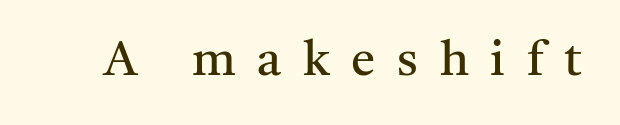
Q: Is the text bold? A: No.
Q: Is the text italic (slanted)? A: No, it is upright.
Q: Is the typeface a serif or a sans-serif typeface? A: Serif.
Q: Is the text underlined? A: No.
Q: Is the spacing between letters normal or unusually wide? A: Unusually wide.
Q: Width (condensed, normal, or wide)? A: Normal.
Q: Stroke contrast? A: Medium.
Q: x-height? A: Medium.
Q: Monospaced? A: No.
